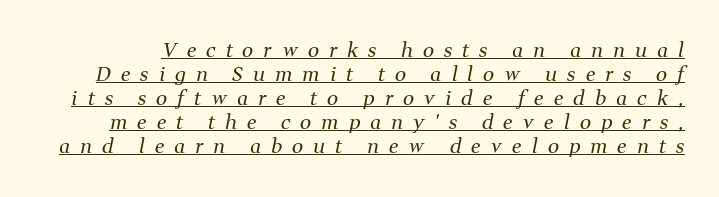
Heft: none added — not bold. Each word looks stretched out because of the extra space between its letters. Emphasis-style slanted type is in use. Honestly, the underline is the first thing you notice here.
